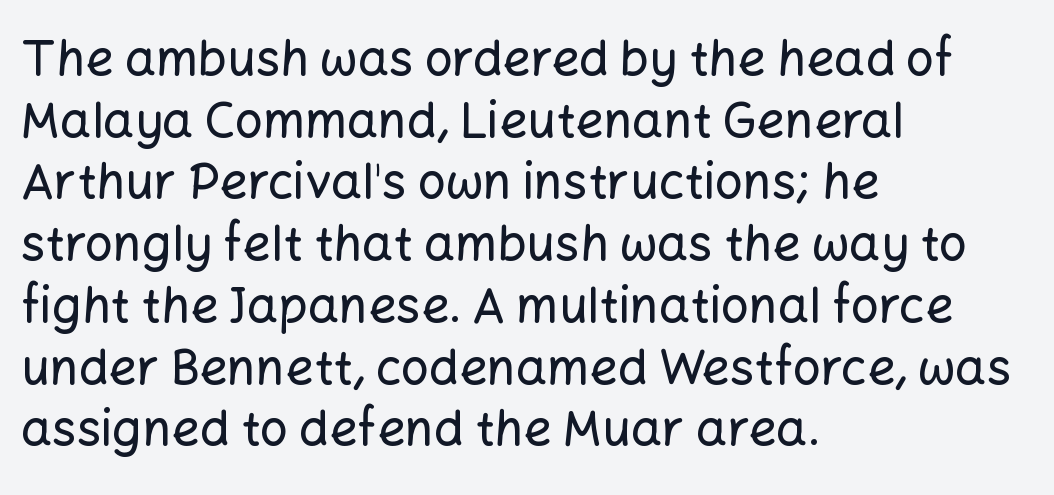
Q: Is the text italic (slanted)? A: No, it is upright.
Q: Is the typeface a serif or a sans-serif typeface? A: Sans-serif.
Q: Is the text underlined? A: No.
Q: How is the paragraph aligned? A: Left-aligned.
Q: Is the spacing between letters normal or unusually wide? A: Normal.
Q: Is the spacing between lines tight, normal or loose? A: Normal.
Q: Width (condensed, normal, or wide)? A: Normal.
Q: Stroke contrast? A: Low.
Q: x-height? A: Medium.
Q: Monospaced? A: No.
